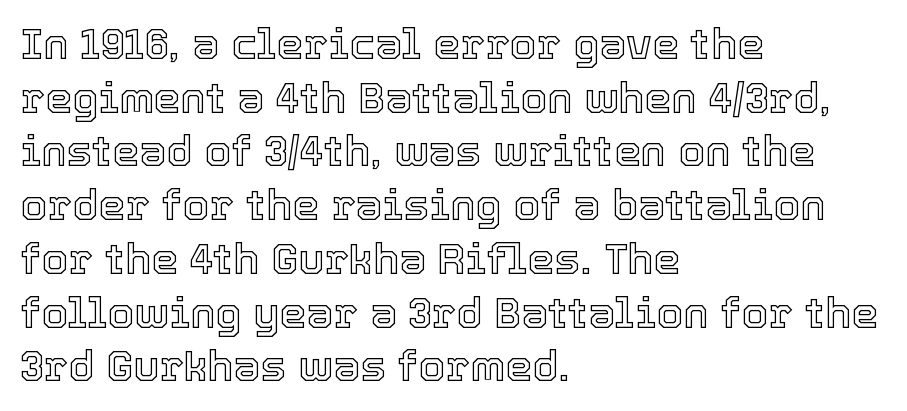
The image shows 43 px text type, upright; set left-aligned, normal line spacing (1.25x), normal letter spacing, not underlined; a medium x-height.
